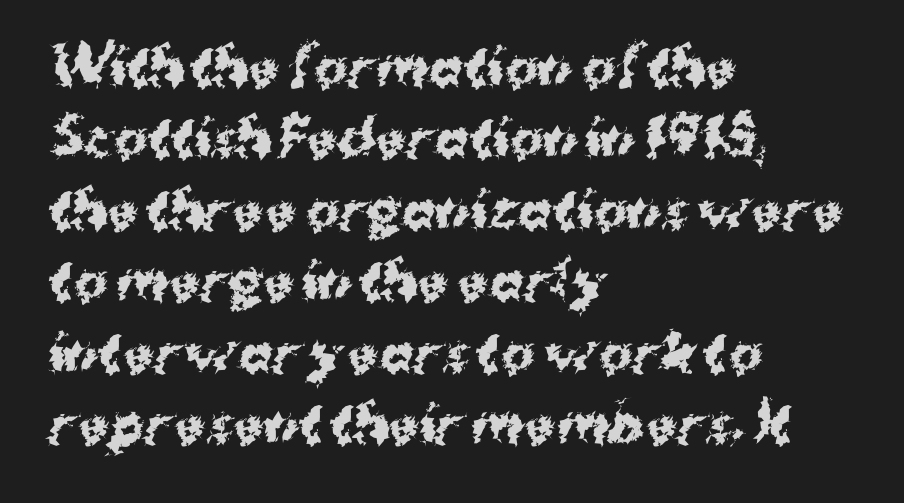
{"serif": "no", "bold": "yes", "weight": "bold", "width": "normal", "stroke_contrast": "medium", "x_height": "medium", "monospaced": "no", "underline": "no", "align": "left", "line_spacing": "normal", "line_spacing_ratio": 1.43, "letter_spacing": "normal", "letter_spacing_em": 0.0, "glyph_px": 50}
